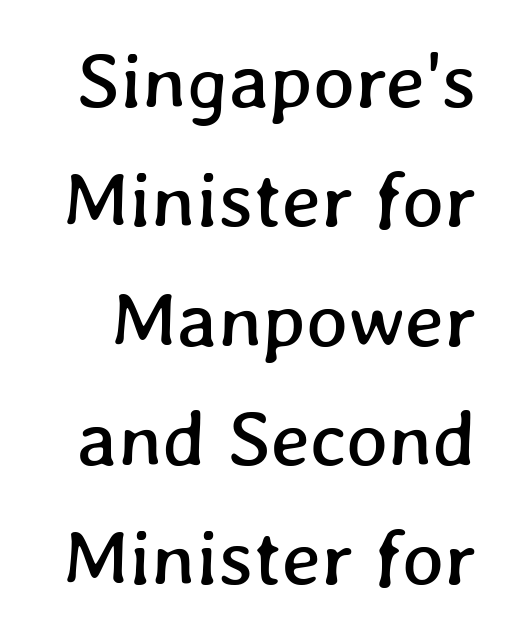
{"width": "normal", "stroke_contrast": "low", "x_height": "medium", "monospaced": "no", "underline": "no", "line_spacing": "normal", "line_spacing_ratio": 1.51, "letter_spacing": "normal", "letter_spacing_em": 0.0, "glyph_px": 79}
